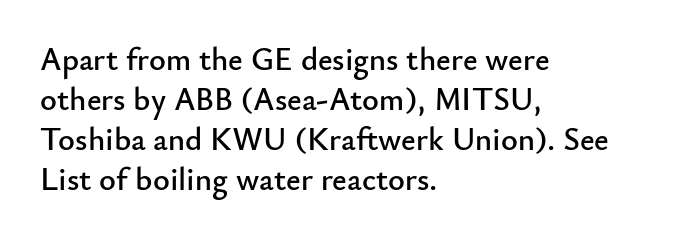
The image shows 32 px sans-serif type, upright; set left-aligned, normal line spacing (1.25x), normal letter spacing, not underlined; low stroke contrast and a small x-height.
